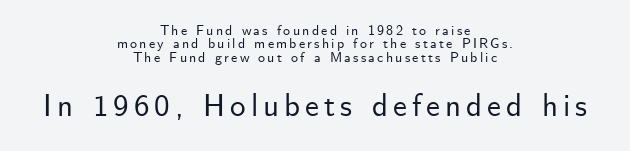
The image shows 31 px sans-serif type, upright; set centered, tight line spacing (0.96x), not underlined; the second (bottom) block is 2.21x larger; low stroke contrast and a small x-height.
